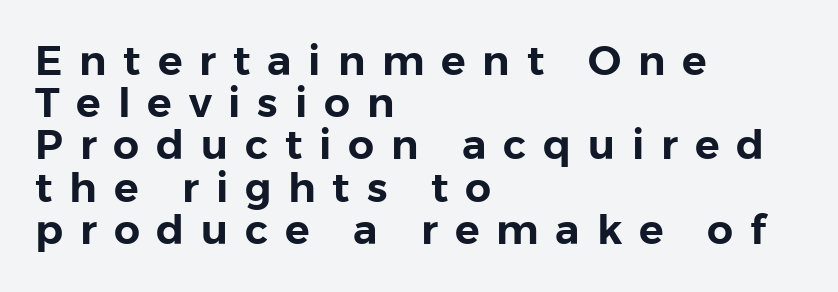
The image shows 41 px sans-serif type, upright; set left-aligned, tight line spacing (1.03x), unusually wide letter spacing (+0.41 em), not underlined; low stroke contrast and a medium x-height.
